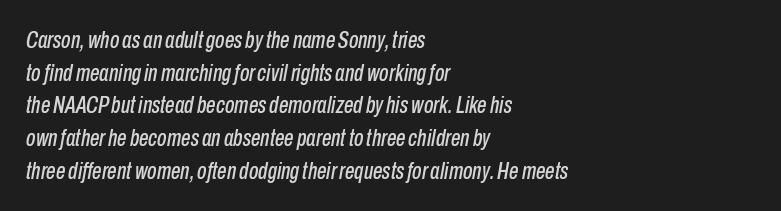
Q: Is the text italic (slanted)? A: Yes, it leans right by about 10 degrees.
Q: Is the text underlined? A: No.
Q: How is the paragraph aligned? A: Left-aligned.
Q: Is the spacing between letters normal or unusually wide? A: Normal.
Q: Is the spacing between lines tight, normal or loose? A: Normal.
